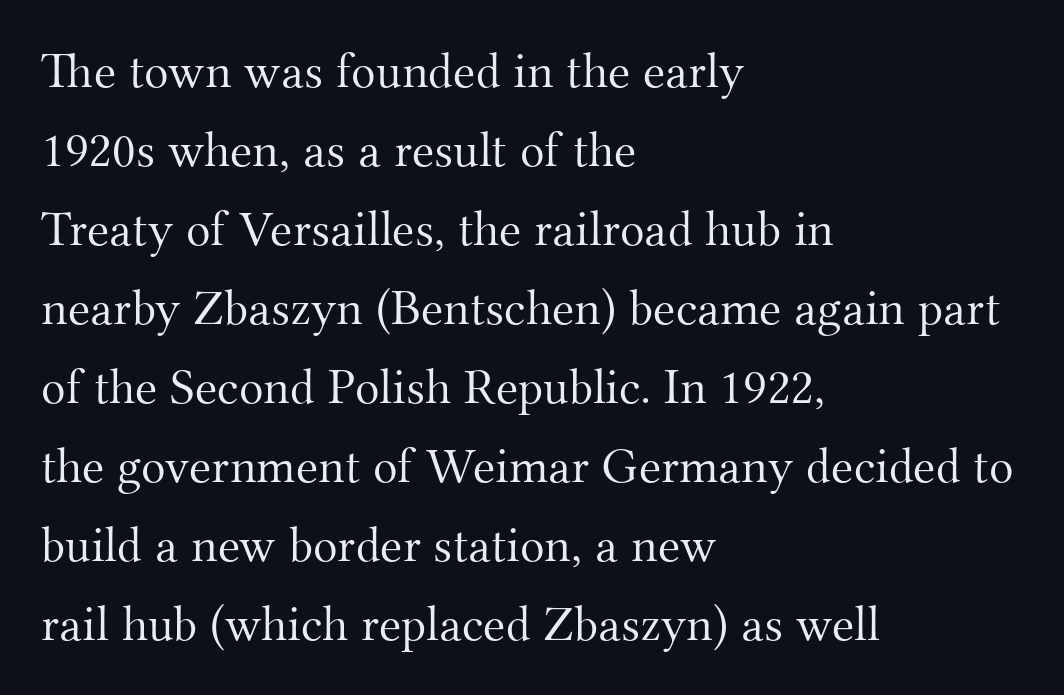
Looks like regular typesetting: each glyph gets only the width it needs. The font sits on the lighter half of the weight spectrum, regular included. Each line starts at the same left margin while the right side varies. The face used here is rendered with its standard letterfit. Notice how descenders clear the ascenders below comfortably — that's standard leading.
